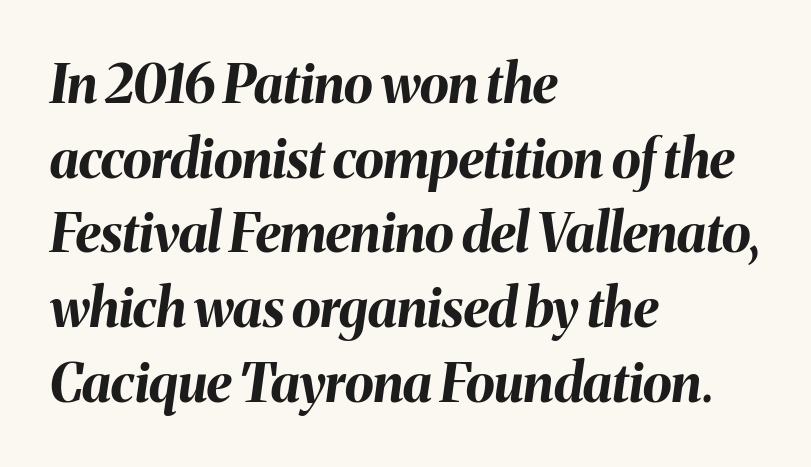
Q: Is the text bold? A: Yes.
Q: Is the text italic (slanted)? A: Yes, it leans right by about 8 degrees.
Q: Is the text underlined? A: No.
Q: How is the paragraph aligned? A: Left-aligned.
Q: Is the spacing between letters normal or unusually wide? A: Normal.
Q: Is the spacing between lines tight, normal or loose? A: Normal.
Q: Width (condensed, normal, or wide)? A: Normal.
Q: Stroke contrast? A: Medium.
Q: x-height? A: Medium.
Q: Monospaced? A: No.
